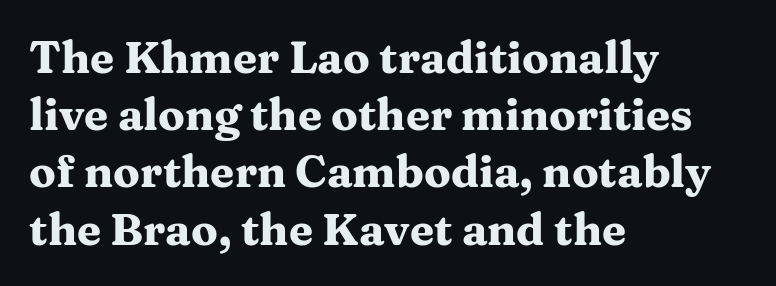
The image shows 44 px heavy, wide serif type, upright; set left-aligned, normal line spacing (1.3x), normal letter spacing, not underlined; medium stroke contrast and a medium x-height.
